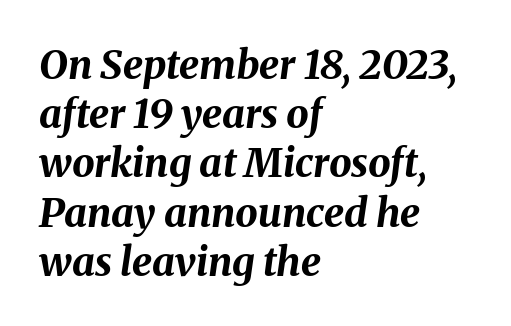
Think of a printed novel: that variable character pitch is what you see here. The rendering anchors every line to the left-hand side. The foot of each line stays bare and open. Slant detected: the letters are inclined. The face used here is rendered with its standard letterfit. Pretty heavy lettering here — definitely bold.
